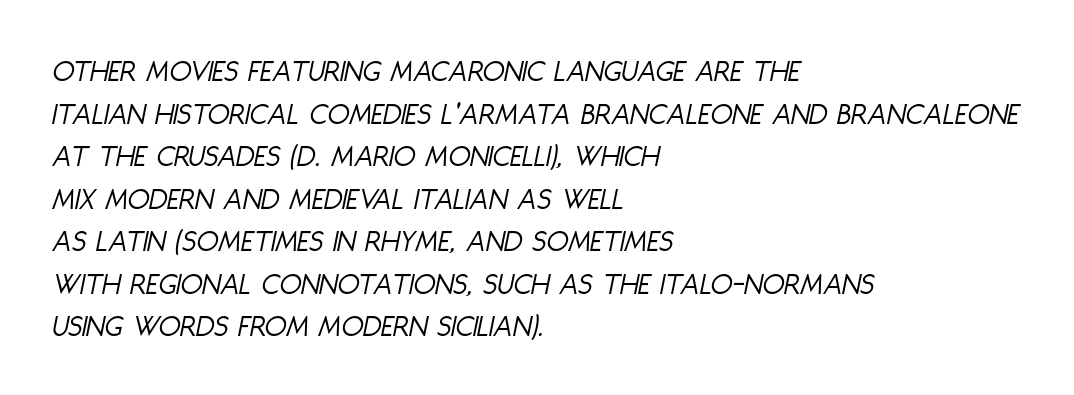
Q: Is the text bold? A: No.
Q: Is the text italic (slanted)? A: Yes, it leans right by about 11 degrees.
Q: Is the text underlined? A: No.
Q: How is the paragraph aligned? A: Left-aligned.
Q: Is the spacing between letters normal or unusually wide? A: Normal.
Q: Is the spacing between lines tight, normal or loose? A: Normal.
Q: Width (condensed, normal, or wide)? A: Condensed.
Q: Stroke contrast? A: Low.
Q: x-height? A: Large.
Q: Monospaced? A: No.
